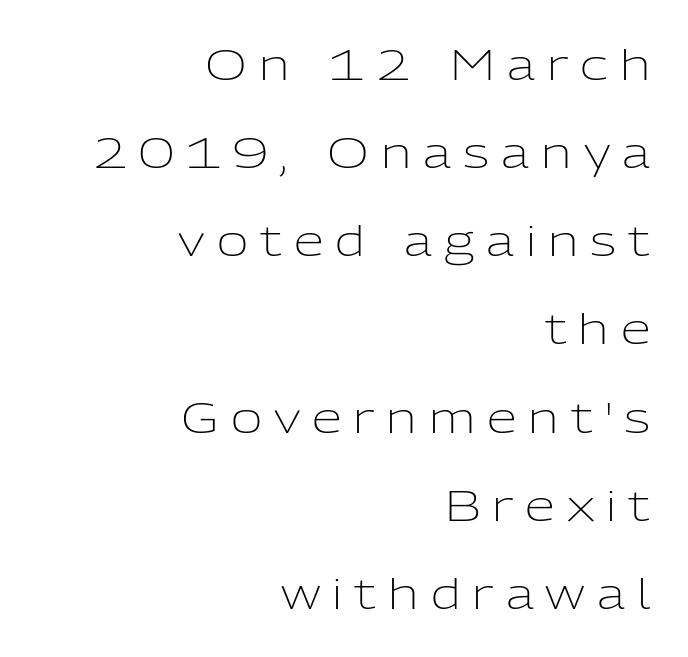
Q: Is the text bold? A: No.
Q: Is the text italic (slanted)? A: No, it is upright.
Q: Is the typeface a serif or a sans-serif typeface? A: Sans-serif.
Q: Is the text underlined? A: No.
Q: How is the paragraph aligned? A: Right-aligned.
Q: Is the spacing between letters normal or unusually wide? A: Unusually wide.
Q: Is the spacing between lines tight, normal or loose? A: Loose.
Q: Width (condensed, normal, or wide)? A: Normal.
Q: Stroke contrast? A: Low.
Q: x-height? A: Medium.
Q: Monospaced? A: No.
